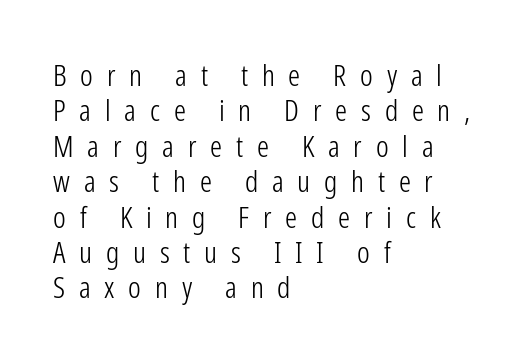
These lines are rendered in a variable-pitch font. The letters are spread apart with noticeably loose tracking. Do the letters lean? They stand straight. Compared with a centered layout, this one pins lines to the left instead. Letters rest on an invisible, unmarked baseline.
